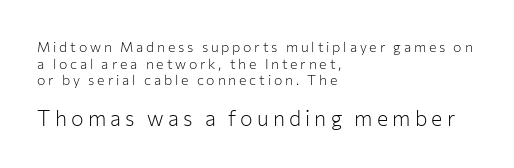
{"italic": "no", "bold": "no", "underline": "no", "align": "left", "line_spacing_ratio": 1.19, "letter_spacing": "wide", "letter_spacing_em": 0.2, "larger_block": "second", "size_ratio": 1.5, "glyph_px": 21}
